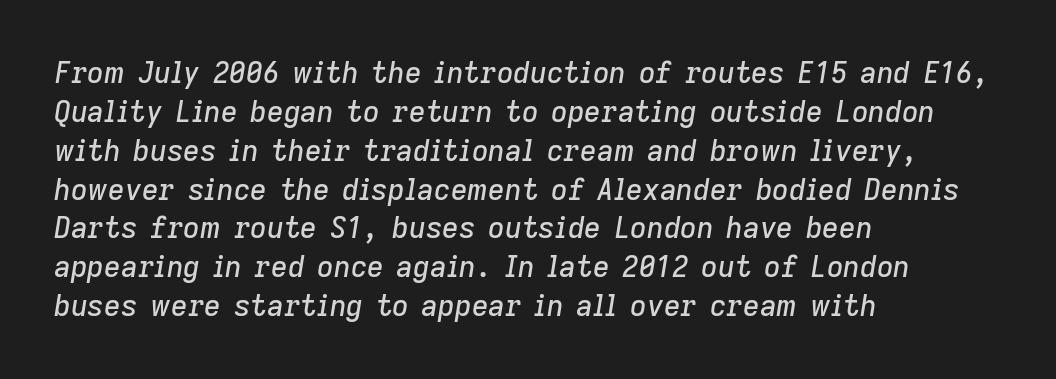
{"italic": "yes", "lean": "right", "slant_degrees": 9, "width": "normal", "stroke_contrast": "low", "x_height": "medium", "monospaced": "no", "underline": "no", "align": "left", "line_spacing": "normal", "line_spacing_ratio": 1.34, "letter_spacing": "normal", "letter_spacing_em": 0.0, "glyph_px": 29}
